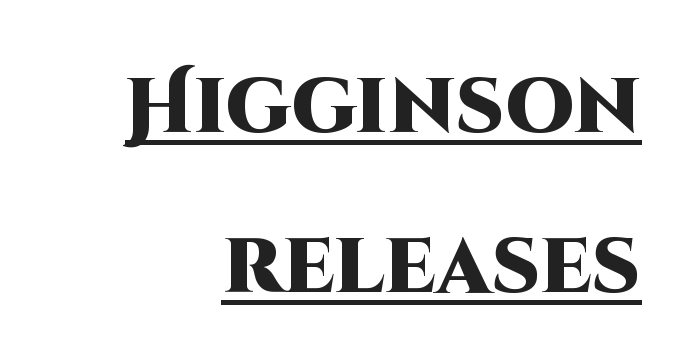
Q: Is the text bold? A: Yes.
Q: Is the text italic (slanted)? A: No, it is upright.
Q: Is the typeface a serif or a sans-serif typeface? A: Sans-serif.
Q: Is the text underlined? A: Yes.
Q: How is the paragraph aligned? A: Right-aligned.
Q: Is the spacing between letters normal or unusually wide? A: Normal.
Q: Is the spacing between lines tight, normal or loose? A: Loose.
Q: Width (condensed, normal, or wide)? A: Normal.
Q: Stroke contrast? A: High.
Q: x-height? A: Large.
Q: Monospaced? A: No.
